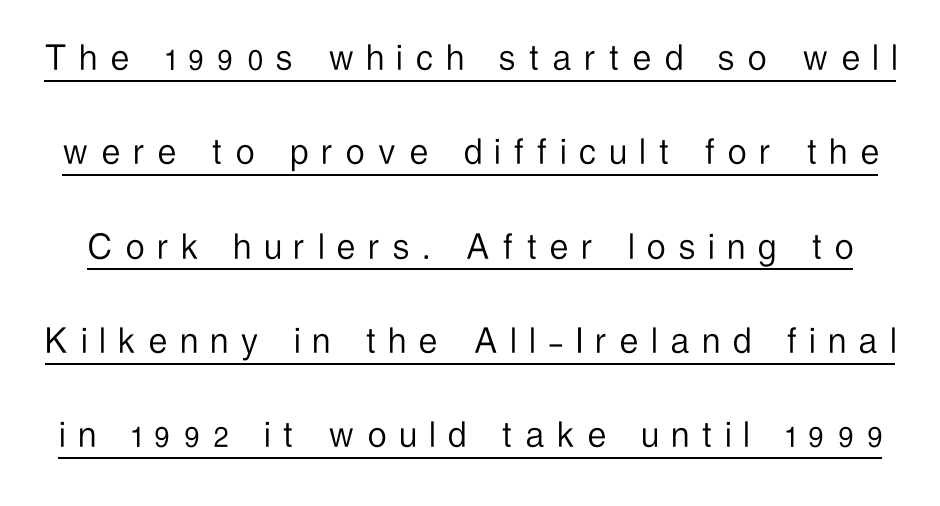
The face used here is a sans, in the tradition of grotesques and geometrics. The strokes carry an ordinary text weight at most. The letters advance in unequal steps, a hallmark of proportional type. Every stem runs plumb, perpendicular to the baseline.
